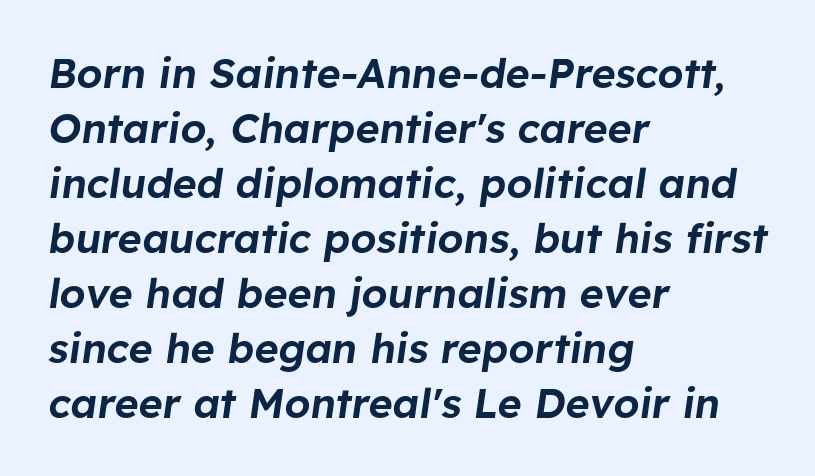
The image shows 41 px text type, italic (leaning right); set left-aligned, normal line spacing (1.34x), normal letter spacing, not underlined; low stroke contrast and a medium x-height.
